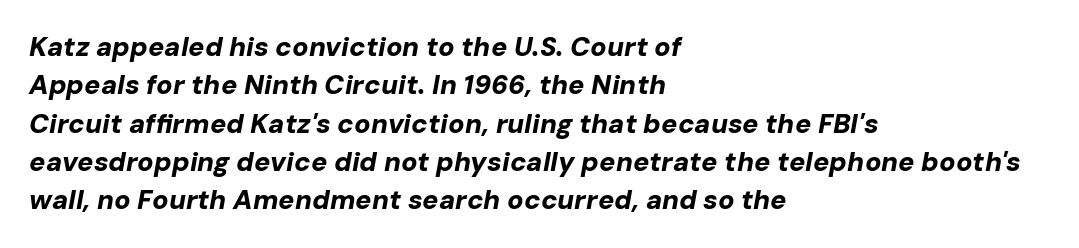
This sample keeps an unexceptional amount of space between lines. The tracking reads as untouched default to a designer's eye. Anything drawn beneath the words? Only blank space. Does the copy run flush right? No — it runs flush left. Italic? Definitely — the glyphs are oblique. How heavy is the stroke? Heavy — this is a bold.
